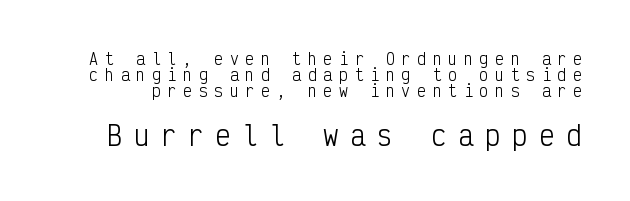
{"italic": "no", "bold": "no", "underline": "no", "line_spacing": "tight", "line_spacing_ratio": 1.07, "letter_spacing": "wide", "letter_spacing_em": 0.44, "larger_block": "second", "size_ratio": 1.73, "glyph_px": 26}
